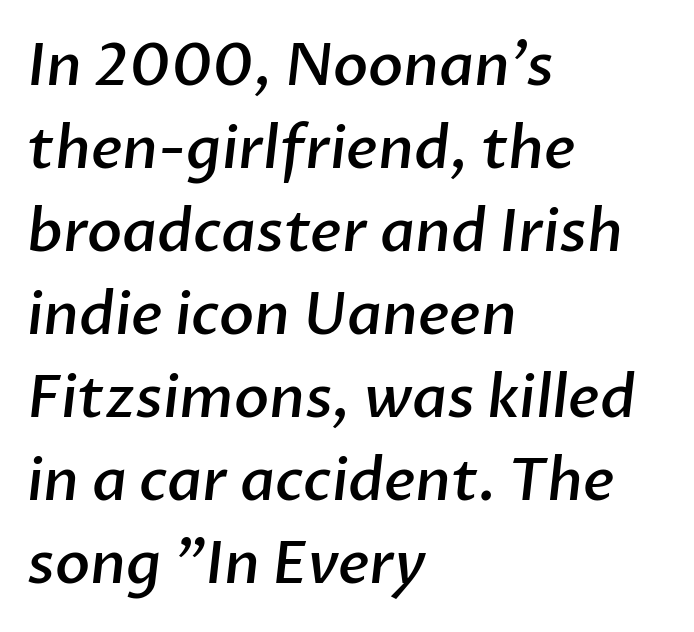
{"serif": "no", "bold": "semi", "weight": "semibold", "width": "normal", "stroke_contrast": "low", "x_height": "medium", "monospaced": "no", "underline": "no", "align": "left", "line_spacing": "normal", "line_spacing_ratio": 1.43, "letter_spacing": "normal", "letter_spacing_em": 0.0, "glyph_px": 58}
